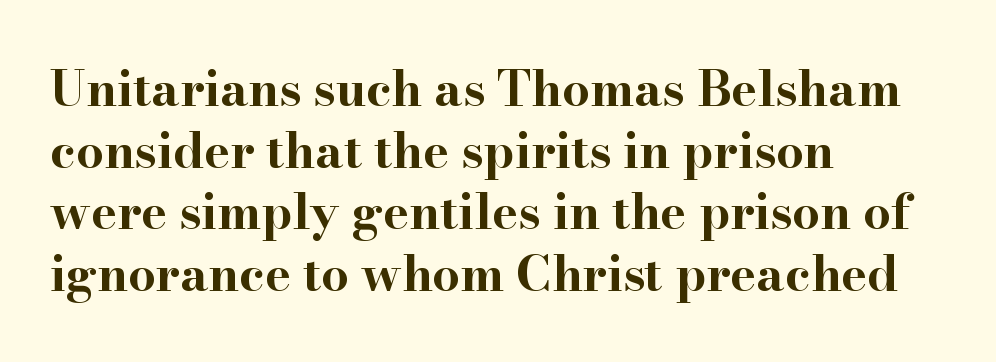
The image shows 49 px bold, wide serif type, upright; set left-aligned, normal line spacing (1.26x), normal letter spacing, not underlined; high stroke contrast and a small x-height.
